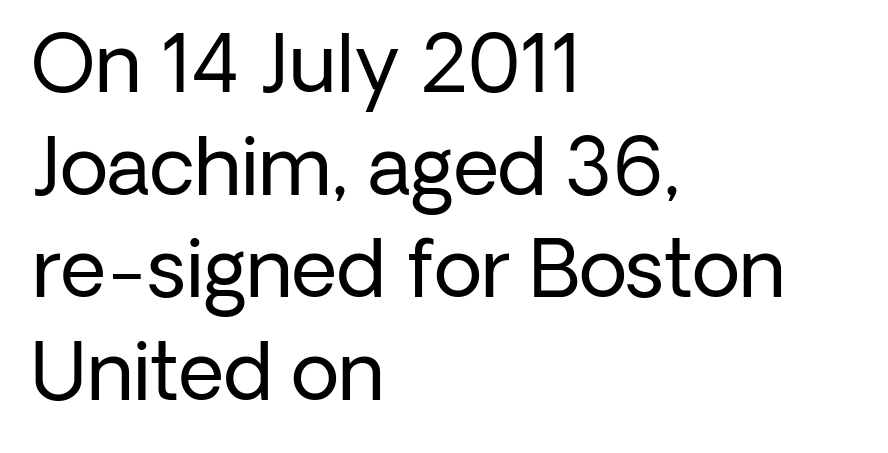
{"serif": "no", "italic": "no", "bold": "no", "weight": "regular", "width": "normal", "stroke_contrast": "low", "x_height": "medium", "monospaced": "no", "underline": "no", "align": "left", "line_spacing": "normal", "line_spacing_ratio": 1.3, "letter_spacing": "normal", "letter_spacing_em": 0.0, "glyph_px": 79}
